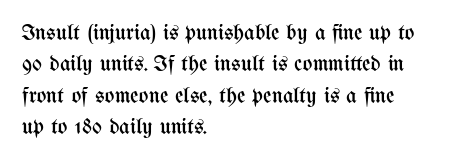
The image shows 23 px text type, upright; set left-aligned, normal line spacing (1.36x), normal letter spacing, not underlined.
